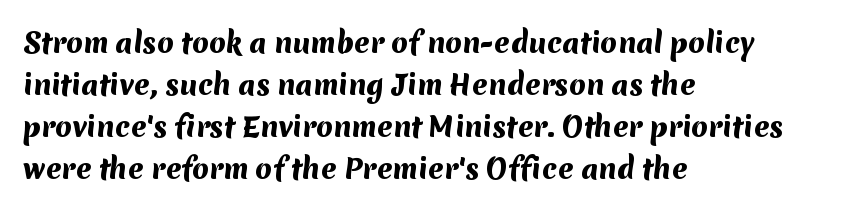
Q: Is the text bold? A: Yes.
Q: Is the text underlined? A: No.
Q: How is the paragraph aligned? A: Left-aligned.
Q: Is the spacing between letters normal or unusually wide? A: Normal.
Q: Is the spacing between lines tight, normal or loose? A: Normal.
